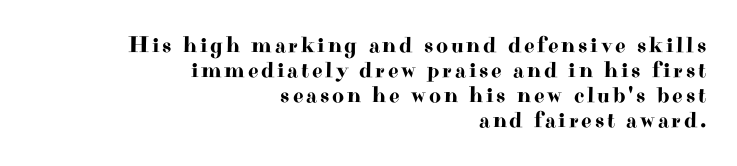
The space directly below the letters is spotless. Compared with a flush-left layout, this one pins lines to the opposite, right side. No italicization has been applied; the sample stays upright. Rows of type sit shoulder to shoulder in the vertical direction.
